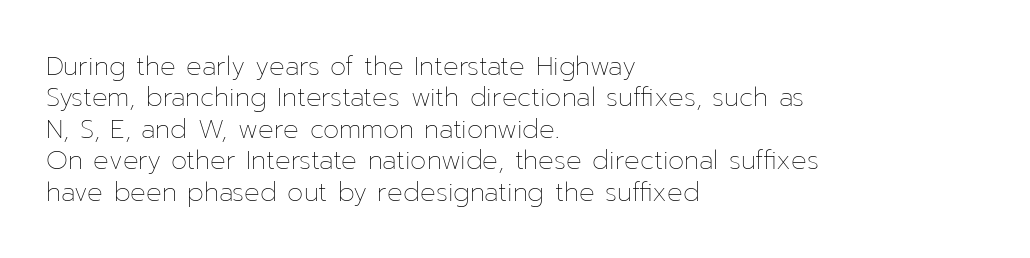
Q: Is the text bold? A: No.
Q: Is the text italic (slanted)? A: No, it is upright.
Q: Is the text underlined? A: No.
Q: How is the paragraph aligned? A: Left-aligned.
Q: Is the spacing between letters normal or unusually wide? A: Normal.
